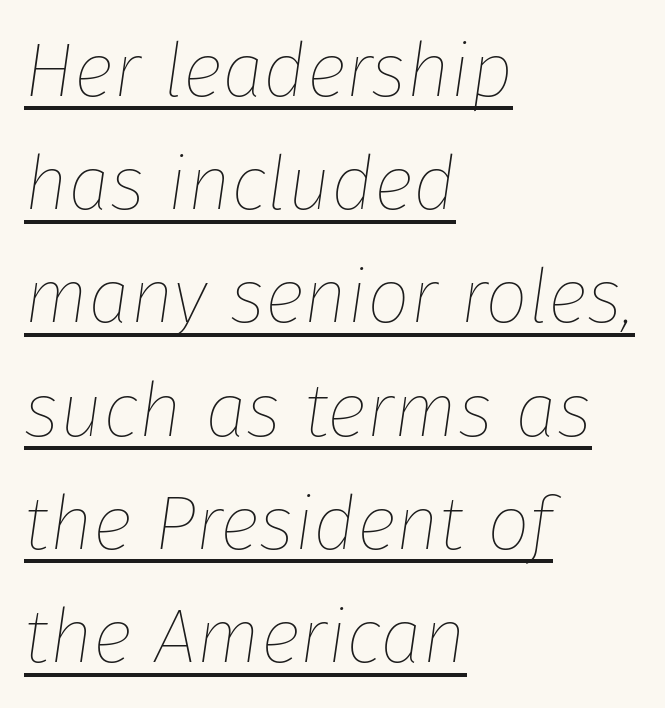
Q: Is the text bold? A: No.
Q: Is the text italic (slanted)? A: Yes, it leans right by about 8 degrees.
Q: Is the text underlined? A: Yes.
Q: How is the paragraph aligned? A: Left-aligned.
Q: Is the spacing between letters normal or unusually wide? A: Normal.
Q: Is the spacing between lines tight, normal or loose? A: Normal.
Q: Width (condensed, normal, or wide)? A: Normal.
Q: Stroke contrast? A: Low.
Q: x-height? A: Medium.
Q: Monospaced? A: No.
